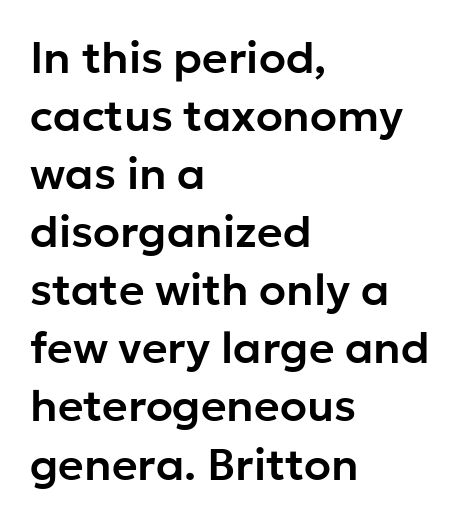
It's the straight-up-and-down kind of type. The passage shown is typed in a proportional face where columns would drift. Default kerning and tracking; the words read as compact shapes. Type without underlining. Type style note: lacks serifs.
